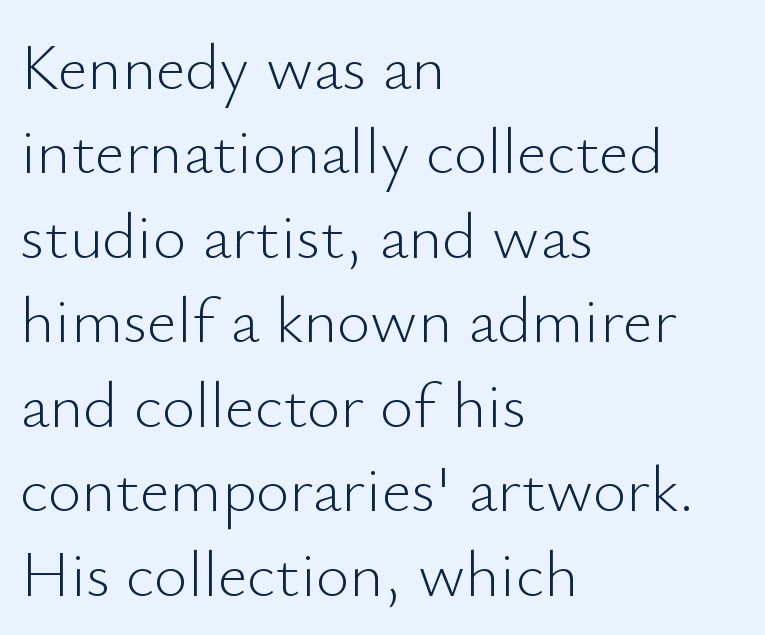
Q: Is the text bold? A: No.
Q: Is the text italic (slanted)? A: No, it is upright.
Q: Is the typeface a serif or a sans-serif typeface? A: Sans-serif.
Q: Is the text underlined? A: No.
Q: How is the paragraph aligned? A: Left-aligned.
Q: Is the spacing between letters normal or unusually wide? A: Normal.
Q: Is the spacing between lines tight, normal or loose? A: Normal.
Q: Width (condensed, normal, or wide)? A: Normal.
Q: Stroke contrast? A: Low.
Q: x-height? A: Small.
Q: Monospaced? A: No.
